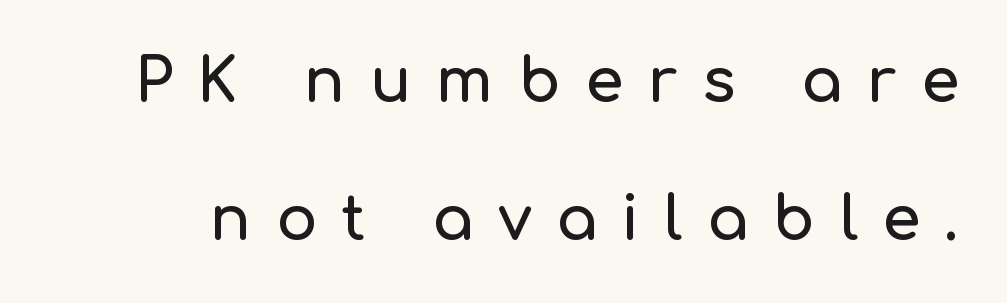
Look at the tracking — it's clearly loosened, letters drifting apart. A sans-serif font was chosen for this passage. This block would shrink considerably if given ordinary leading; it's expanded now. No word sits above an underline. The rendering uses natural spacing where letterforms have individual widths.
